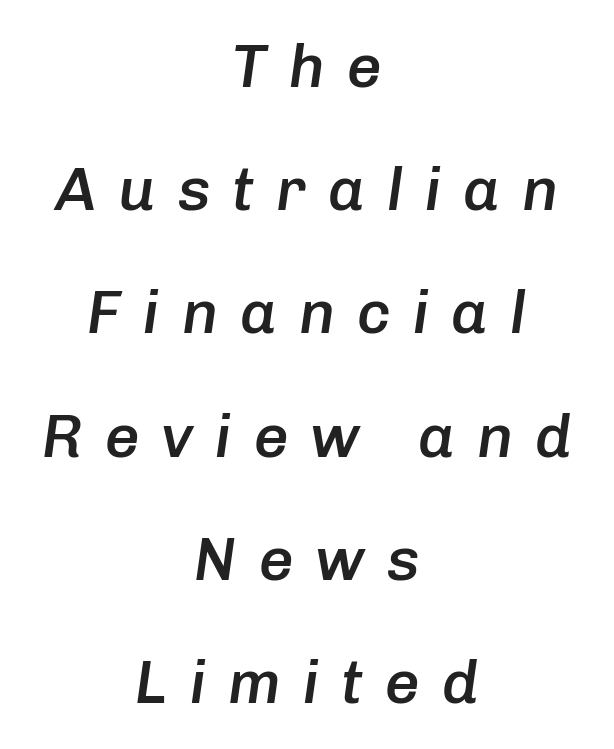
The image shows 61 px semibold type, italic (leaning right); set centered, loose line spacing (2.02x), unusually wide letter spacing (+0.36 em), not underlined; low stroke contrast and a medium x-height.
